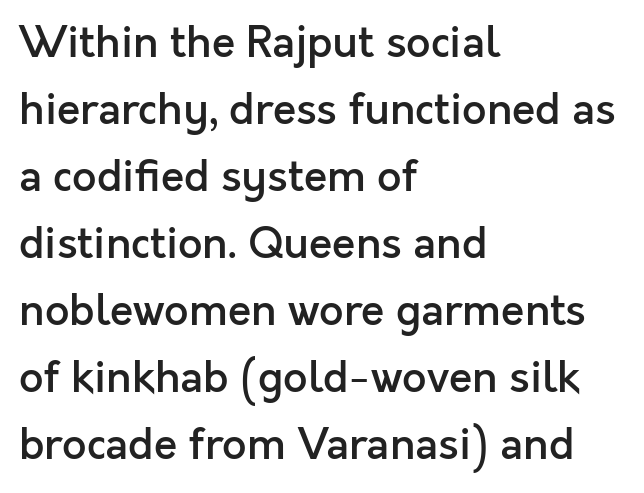
{"serif": "no", "italic": "no", "bold": "semi", "weight": "semibold", "width": "normal", "x_height": "medium", "monospaced": "no", "underline": "no", "align": "left", "line_spacing": "normal", "line_spacing_ratio": 1.56, "letter_spacing": "normal", "letter_spacing_em": 0.0, "glyph_px": 43}
